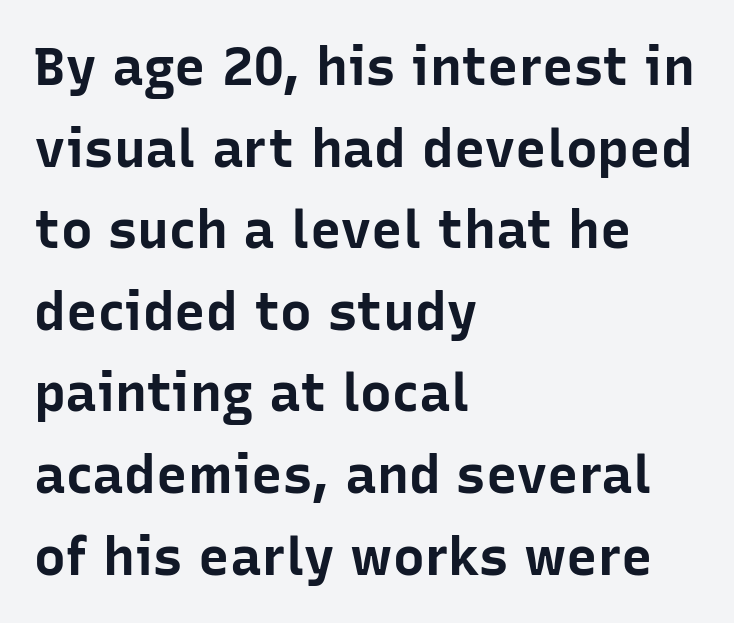
Q: Is the text bold? A: Yes.
Q: Is the text italic (slanted)? A: No, it is upright.
Q: Is the typeface a serif or a sans-serif typeface? A: Sans-serif.
Q: Is the text underlined? A: No.
Q: How is the paragraph aligned? A: Left-aligned.
Q: Is the spacing between letters normal or unusually wide? A: Normal.
Q: Is the spacing between lines tight, normal or loose? A: Normal.
Q: Width (condensed, normal, or wide)? A: Normal.
Q: Stroke contrast? A: Low.
Q: x-height? A: Medium.
Q: Monospaced? A: No.
